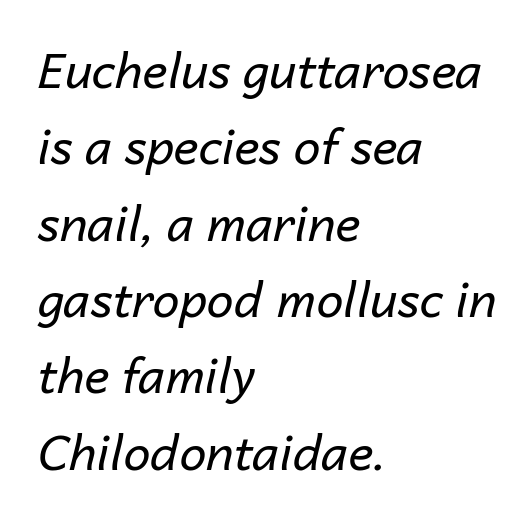
Q: Is the text bold? A: No.
Q: Is the text italic (slanted)? A: Yes, it leans right by about 14 degrees.
Q: Is the text underlined? A: No.
Q: How is the paragraph aligned? A: Left-aligned.
Q: Is the spacing between letters normal or unusually wide? A: Normal.
Q: Is the spacing between lines tight, normal or loose? A: Normal.
Q: Width (condensed, normal, or wide)? A: Normal.
Q: Stroke contrast? A: Low.
Q: x-height? A: Medium.
Q: Monospaced? A: No.
